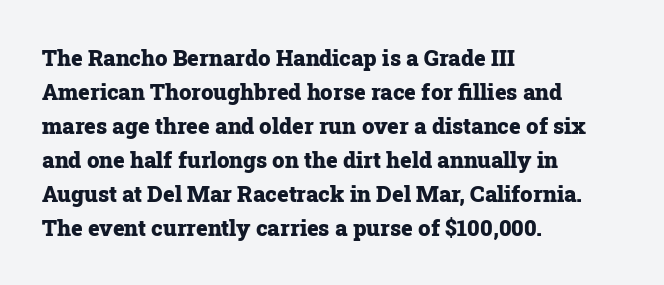
The image shows 22 px bold type, upright; set left-aligned, normal line spacing (1.55x), normal letter spacing, not underlined.
